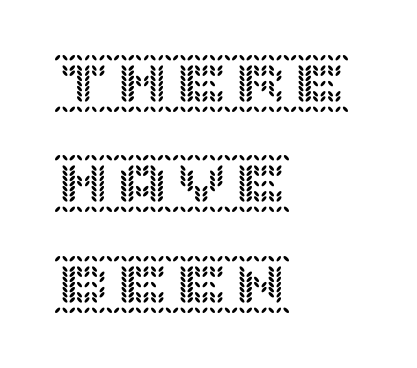
This sample is left-justified, so line endings fall wherever the words run out. This rendering leaves character spacing at its baseline value. A normal amount of white space separates one row of letters from the next. Type without underlining. Is there any slant? The stems are plumb.
